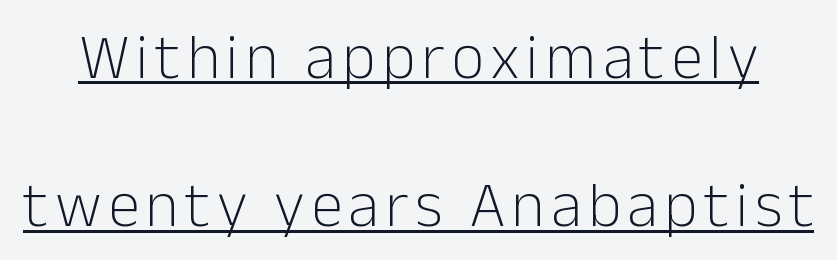
Q: Is the text bold? A: No.
Q: Is the text italic (slanted)? A: No, it is upright.
Q: Is the typeface a serif or a sans-serif typeface? A: Sans-serif.
Q: Is the text underlined? A: Yes.
Q: Is the spacing between lines tight, normal or loose? A: Loose.
Q: Width (condensed, normal, or wide)? A: Normal.
Q: Stroke contrast? A: Low.
Q: x-height? A: Medium.
Q: Monospaced? A: No.
